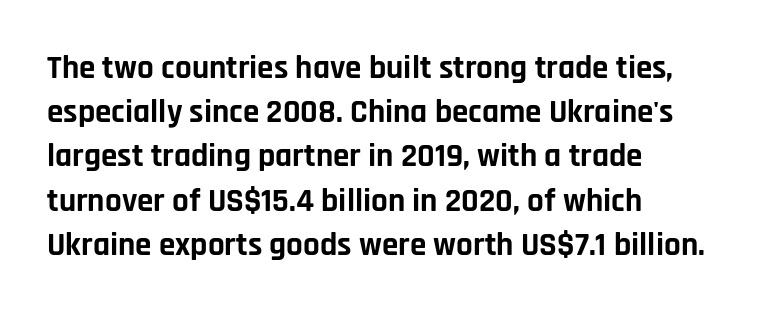
{"serif": "no", "italic": "no", "bold": "yes", "weight": "bold", "width": "normal", "stroke_contrast": "low", "x_height": "large", "monospaced": "no", "underline": "no", "align": "left", "line_spacing": "normal", "line_spacing_ratio": 1.34, "letter_spacing": "normal", "letter_spacing_em": 0.0, "glyph_px": 33}
